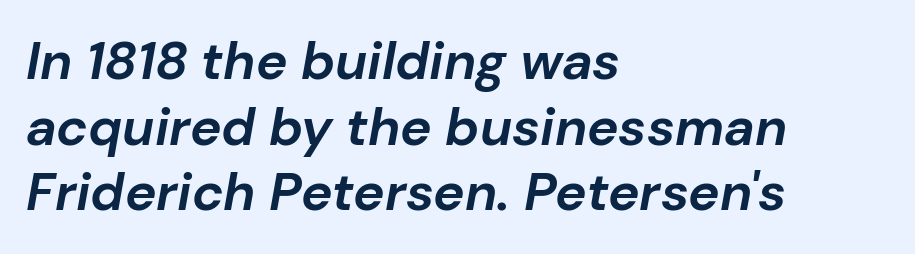
The image shows 53 px bold type, italic (leaning right); set left-aligned, line spacing 1.24x, normal letter spacing, not underlined; low stroke contrast and a medium x-height.
